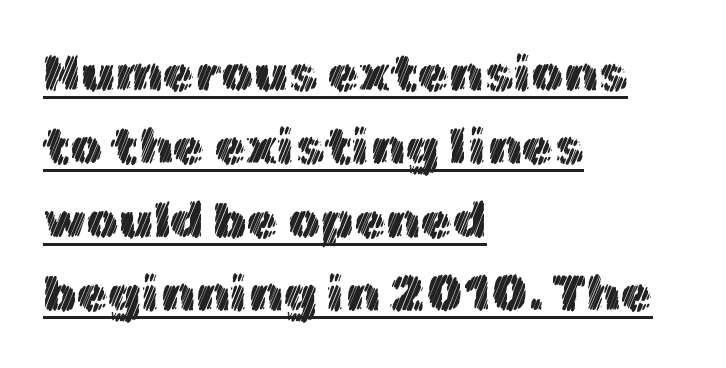
{"italic": "no", "width": "normal", "x_height": "medium", "monospaced": "no", "underline": "yes", "align": "left", "line_spacing": "normal", "line_spacing_ratio": 1.44, "letter_spacing": "normal", "letter_spacing_em": 0.0, "glyph_px": 51}
